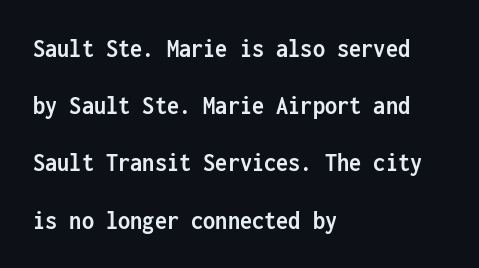
{"italic": "no", "bold": "yes", "underline": "no", "align": "left", "line_spacing": "loose", "line_spacing_ratio": 2.12, "letter_spacing": "normal", "letter_spacing_em": 0.0, "glyph_px": 27}
